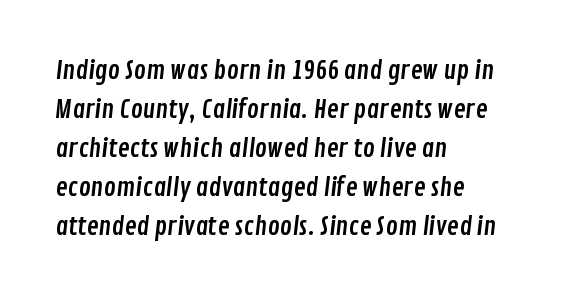
The image shows 25 px text type; set left-aligned, normal line spacing (1.56x), normal letter spacing, not underlined.
